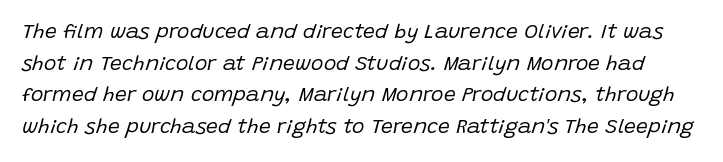
{"italic": "yes", "lean": "right", "slant_degrees": 15, "bold": "no", "underline": "no", "line_spacing": "normal", "line_spacing_ratio": 1.51, "letter_spacing": "normal", "letter_spacing_em": 0.0, "glyph_px": 21}
